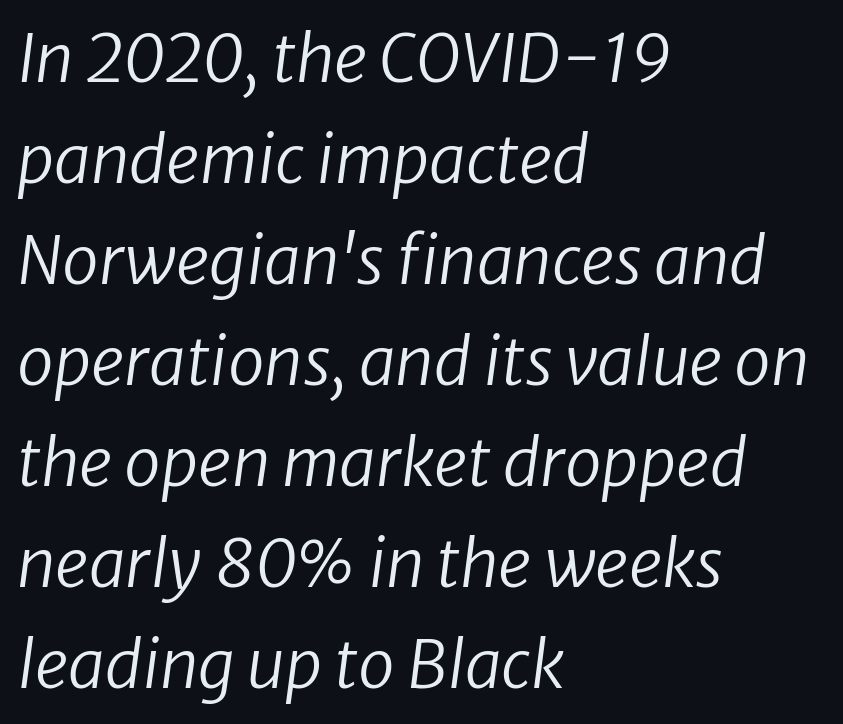
{"serif": "no", "bold": "no", "weight": "regular", "width": "normal", "stroke_contrast": "low", "x_height": "medium", "monospaced": "no", "underline": "no", "align": "left", "line_spacing": "normal", "line_spacing_ratio": 1.53, "letter_spacing": "normal", "letter_spacing_em": 0.0, "glyph_px": 66}
